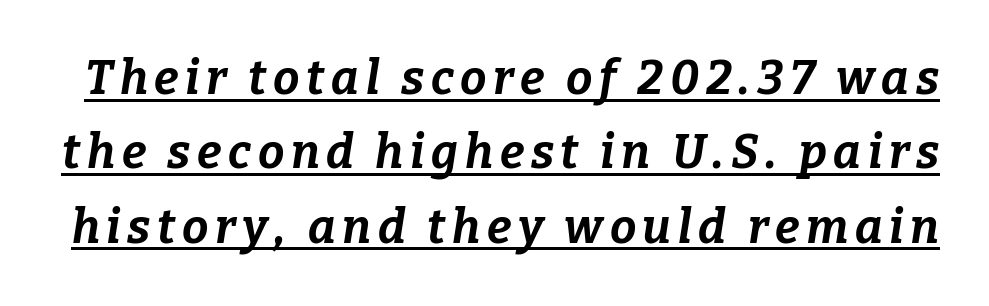
{"italic": "yes", "lean": "right", "slant_degrees": 9, "bold": "yes", "weight": "bold", "width": "normal", "stroke_contrast": "low", "x_height": "medium", "monospaced": "no", "underline": "yes", "line_spacing": "normal", "line_spacing_ratio": 1.58, "glyph_px": 47}
